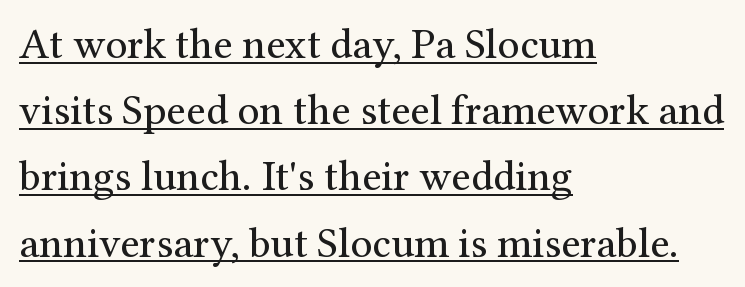
{"serif": "yes", "italic": "no", "bold": "no", "weight": "regular", "width": "normal", "stroke_contrast": "medium", "x_height": "medium", "monospaced": "no", "underline": "yes", "align": "left", "line_spacing": "normal", "line_spacing_ratio": 1.54, "letter_spacing": "normal", "letter_spacing_em": 0.0, "glyph_px": 43}
